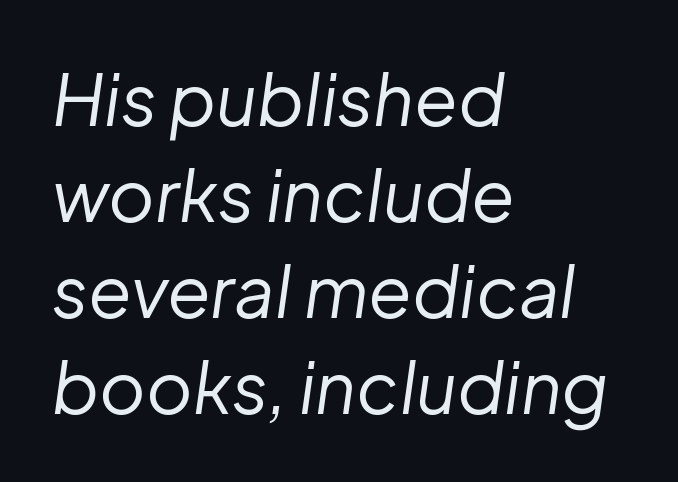
The image shows 71 px regular-weight type, italic (leaning right); set left-aligned, normal line spacing (1.35x), normal letter spacing, not underlined; low stroke contrast and a medium x-height.
